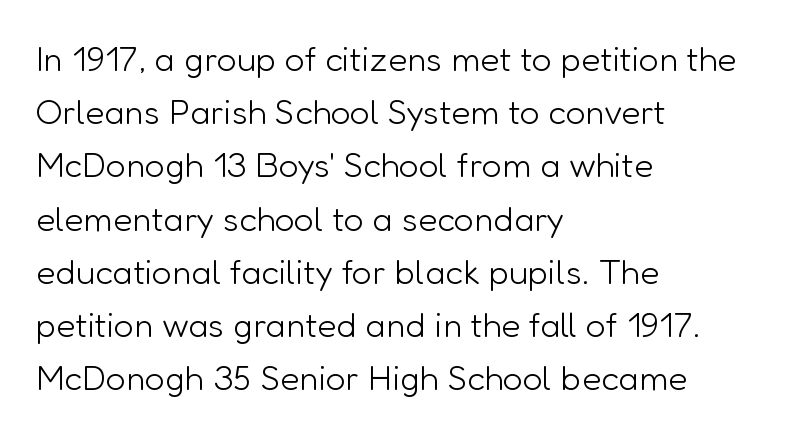
The baseline area is clear. Students, observe: this is what conventionally led text looks like. The rag falls on the right side of this text block. Note the varied advance widths — an 'i' is clearly narrower than an 'm'. The letters stand straight up with perfectly vertical stems.
